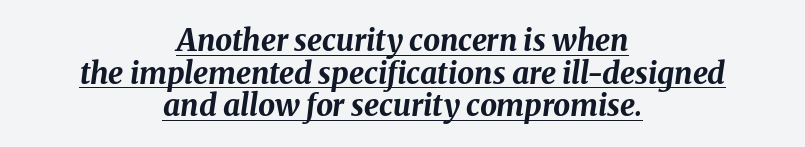
Q: Is the text bold? A: Yes.
Q: Is the text italic (slanted)? A: Yes, it leans right by about 8 degrees.
Q: Is the text underlined? A: Yes.
Q: How is the paragraph aligned? A: Centered.
Q: Is the spacing between letters normal or unusually wide? A: Normal.
Q: Is the spacing between lines tight, normal or loose? A: Tight.
Q: Width (condensed, normal, or wide)? A: Normal.
Q: Stroke contrast? A: Medium.
Q: x-height? A: Medium.
Q: Monospaced? A: No.
